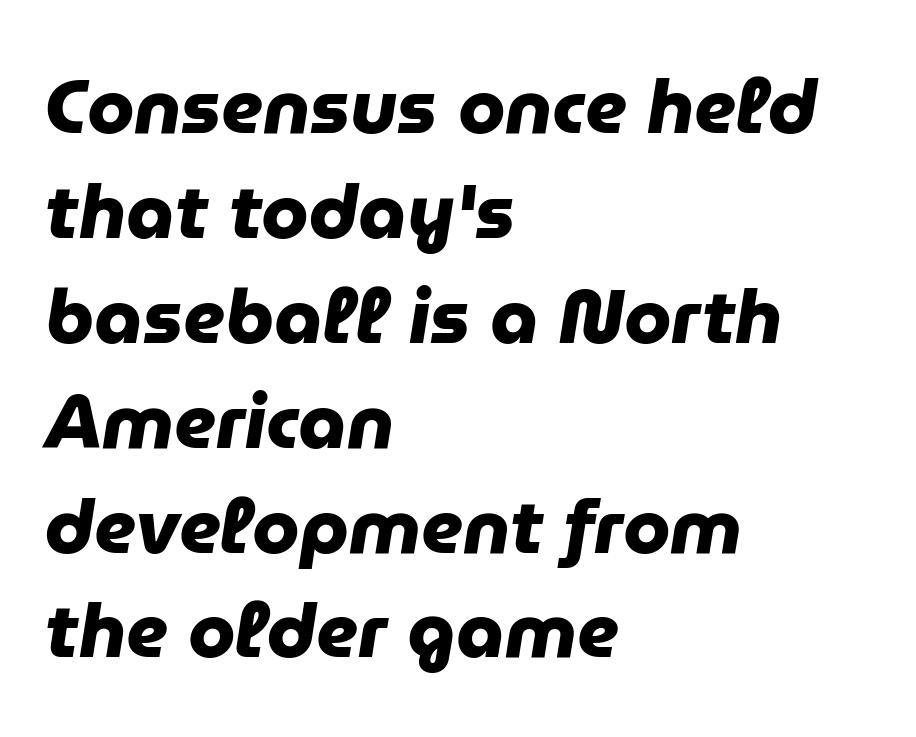
{"serif": "no", "bold": "yes", "weight": "heavy", "width": "normal", "stroke_contrast": "low", "x_height": "medium", "monospaced": "no", "underline": "no", "align": "left", "line_spacing": "normal", "line_spacing_ratio": 1.38, "letter_spacing": "normal", "letter_spacing_em": 0.0, "glyph_px": 76}
